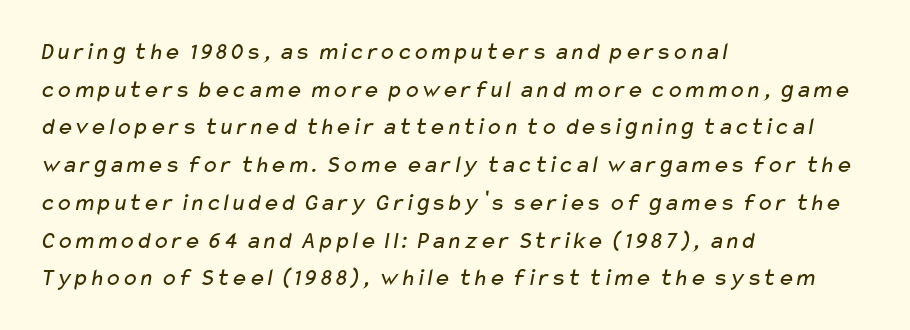
The image shows 25 px text type; set left-aligned, normal line spacing (1.51x), normal letter spacing, not underlined.
